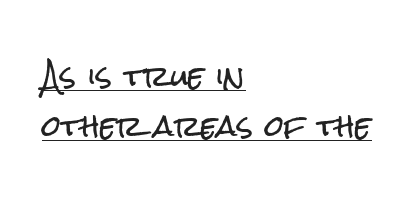
The image shows 28 px condensed sans-serif type, upright; set left-aligned, line spacing 1.78x, normal letter spacing, underlined; low stroke contrast and a medium x-height.
